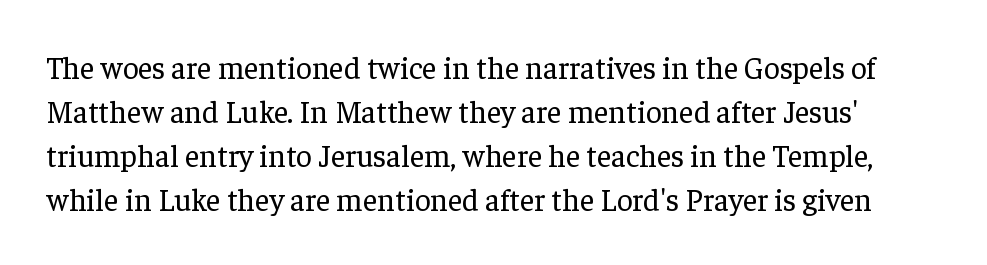
Q: Is the text bold? A: No.
Q: Is the text italic (slanted)? A: No, it is upright.
Q: Is the typeface a serif or a sans-serif typeface? A: Serif.
Q: Is the text underlined? A: No.
Q: Is the spacing between letters normal or unusually wide? A: Normal.
Q: Is the spacing between lines tight, normal or loose? A: Normal.
Q: Width (condensed, normal, or wide)? A: Normal.
Q: Stroke contrast? A: Low.
Q: x-height? A: Medium.
Q: Monospaced? A: No.
